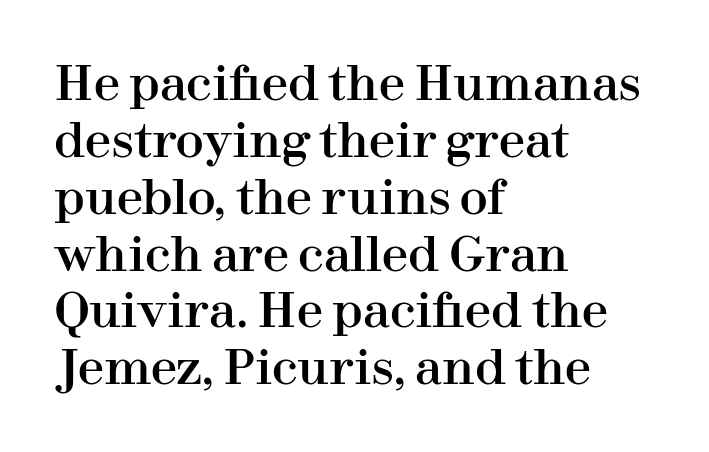
The image shows 47 px serif type, upright; set left-aligned, line spacing 1.21x, normal letter spacing, not underlined; high stroke contrast and a medium x-height.
